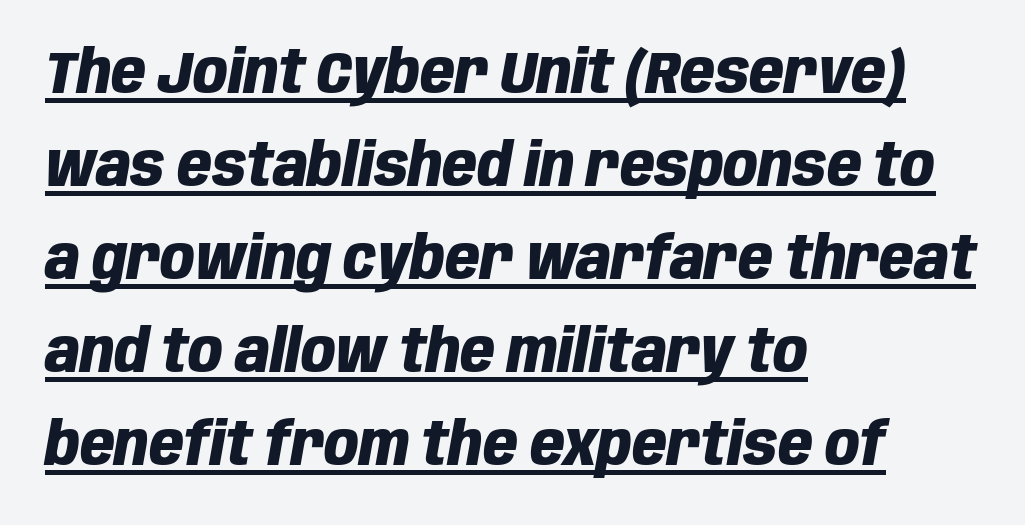
The image shows 60 px heavy, condensed type, italic (leaning right); set left-aligned, normal line spacing (1.55x), normal letter spacing, underlined; low stroke contrast and a large x-height.
